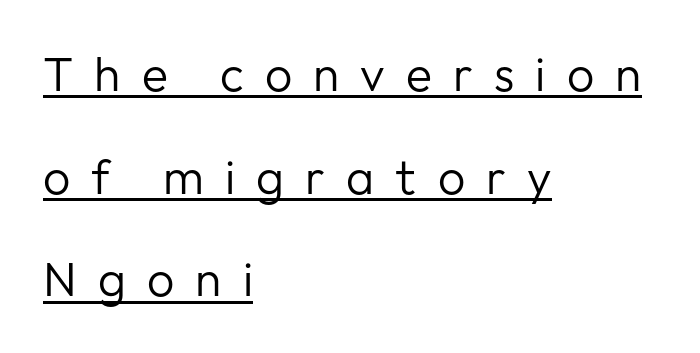
The image shows 48 px regular-weight sans-serif type, upright; set left-aligned, loose line spacing (2.14x), unusually wide letter spacing (+0.44 em), underlined; low stroke contrast and a medium x-height.
